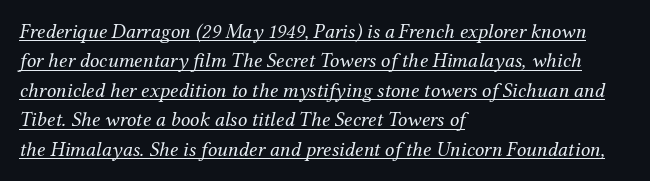
The specimen includes a rule beneath the text block's lines. If you measured baseline to baseline, you'd find a middling distance. Reading down the block, your eye returns to a fixed left position each line. This rendering leaves character spacing at its baseline value. A quiet, ordinary-to-light weight characterises the typeface.
